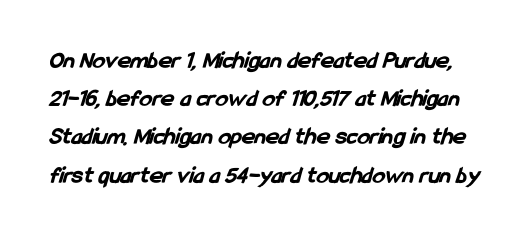
{"bold": "yes", "underline": "no", "line_spacing": "normal", "line_spacing_ratio": 1.53, "letter_spacing": "normal", "letter_spacing_em": 0.0, "glyph_px": 25}
